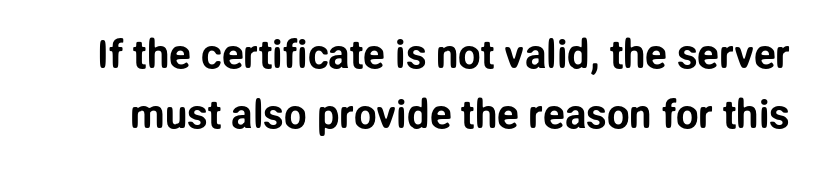
Q: Is the text italic (slanted)? A: No, it is upright.
Q: Is the typeface a serif or a sans-serif typeface? A: Sans-serif.
Q: Is the text underlined? A: No.
Q: Is the spacing between letters normal or unusually wide? A: Normal.
Q: Is the spacing between lines tight, normal or loose? A: Normal.
Q: Width (condensed, normal, or wide)? A: Normal.
Q: Stroke contrast? A: Low.
Q: x-height? A: Medium.
Q: Monospaced? A: No.
